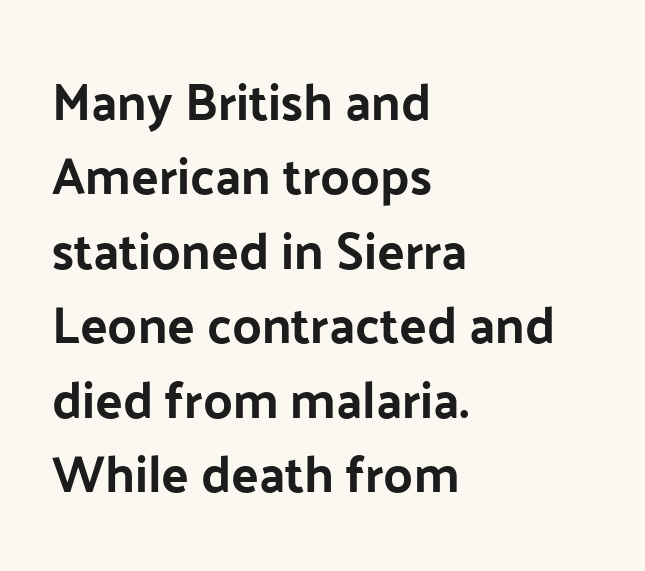
{"serif": "no", "italic": "no", "bold": "yes", "weight": "bold", "width": "normal", "stroke_contrast": "low", "x_height": "medium", "monospaced": "no", "underline": "no", "align": "left", "line_spacing": "normal", "line_spacing_ratio": 1.46, "letter_spacing": "normal", "letter_spacing_em": 0.0, "glyph_px": 51}
